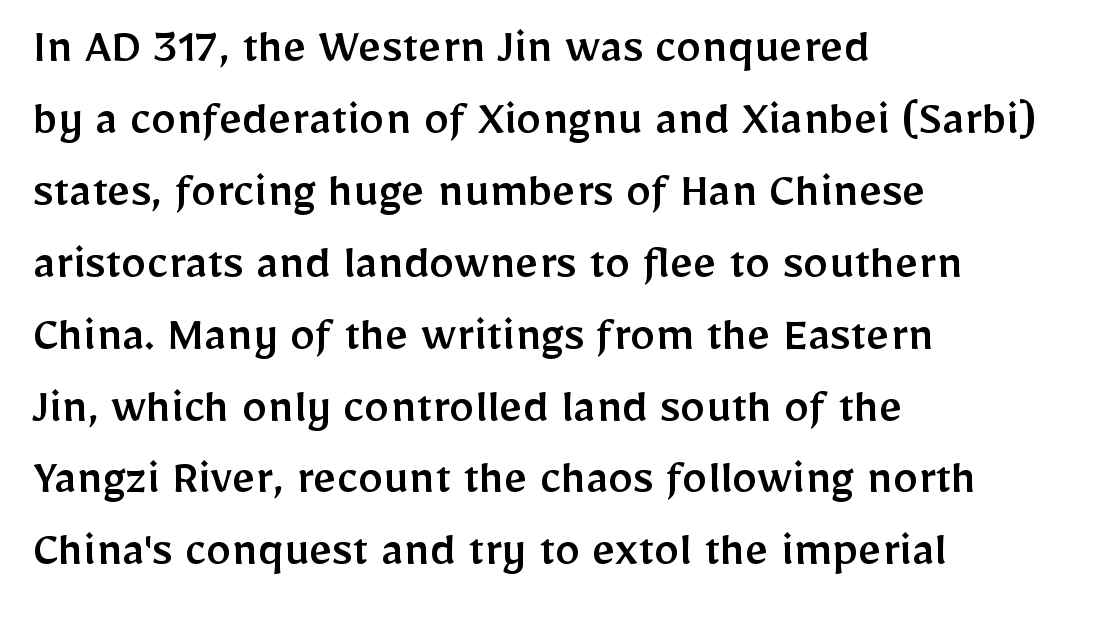
The rendering uses natural spacing where letterforms have individual widths. The face used here is a sans, in the tradition of grotesques and geometrics. The letters stand straight up with perfectly vertical stems. The line texture is even and compact thanks to regular tracking. In terms of leading, this rendering sits right in the middle.
